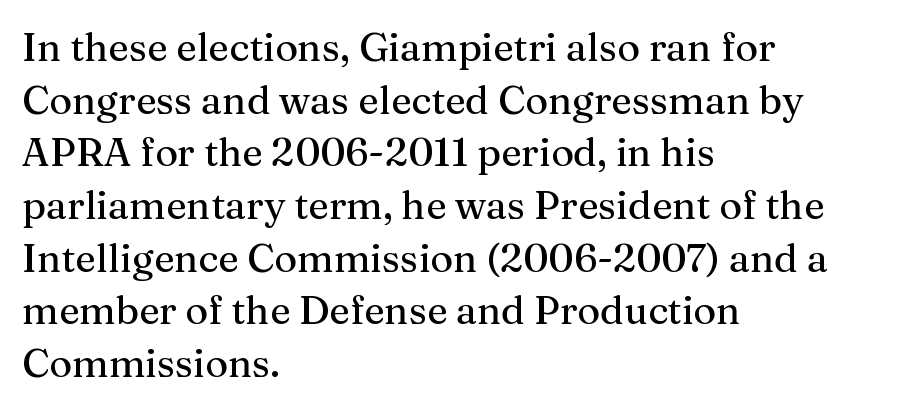
The foot of each line stays bare and open. The gaps between neighbouring characters are ordinary and unremarkable. All the whitespace from short lines collects on the right. Compared with typical paragraphs, the rows here are spaced about the same.
